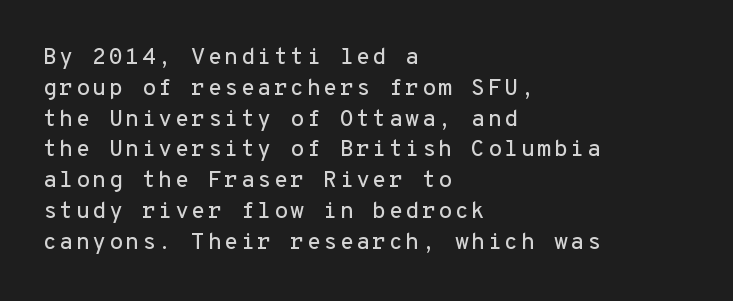
{"italic": "no", "underline": "no", "align": "left", "line_spacing": "normal", "line_spacing_ratio": 1.34, "glyph_px": 23}
